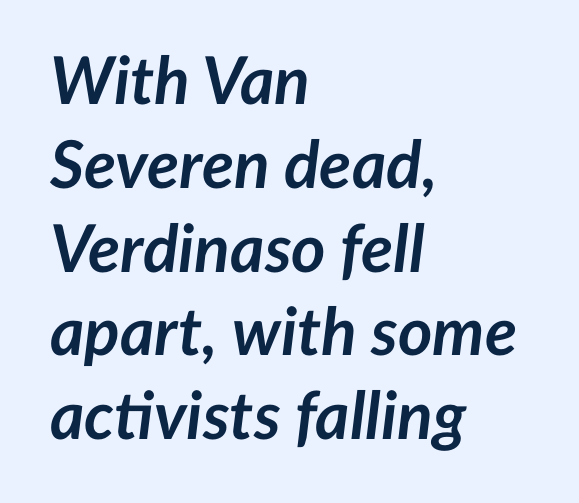
Italic? Definitely — the glyphs are oblique. The lines in this sample share a left origin and differ only in where they stop. Varying glyph widths throughout — classic text-font behaviour. Vertically, the passage feels balanced, rows spaced as you'd expect.
